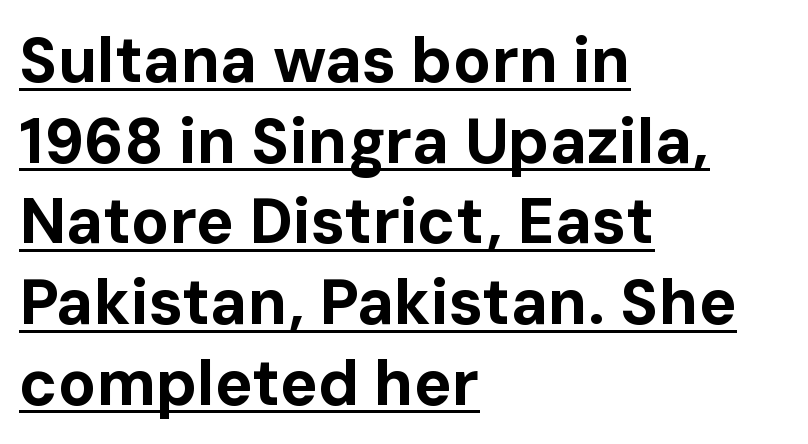
The image shows 63 px bold sans-serif type, upright; set left-aligned, normal line spacing (1.28x), normal letter spacing, underlined; low stroke contrast and a medium x-height.
